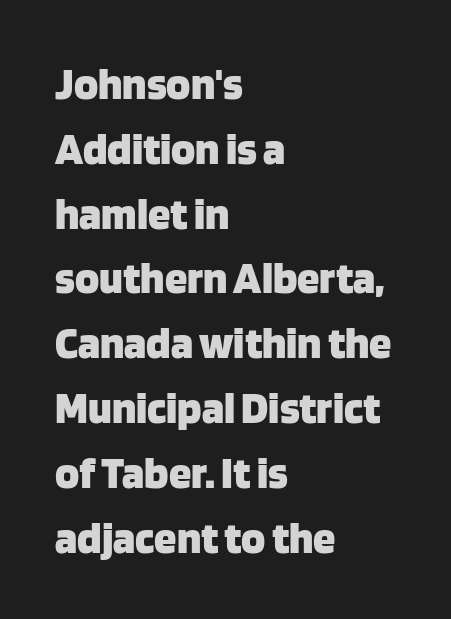
Q: Is the text bold? A: Yes.
Q: Is the text italic (slanted)? A: No, it is upright.
Q: Is the typeface a serif or a sans-serif typeface? A: Sans-serif.
Q: Is the text underlined? A: No.
Q: How is the paragraph aligned? A: Left-aligned.
Q: Is the spacing between letters normal or unusually wide? A: Normal.
Q: Is the spacing between lines tight, normal or loose? A: Normal.
Q: Width (condensed, normal, or wide)? A: Normal.
Q: Stroke contrast? A: Low.
Q: x-height? A: Large.
Q: Monospaced? A: No.
